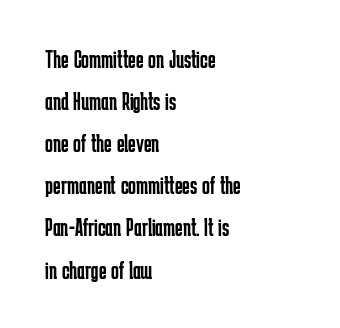
Q: Is the text bold? A: No.
Q: Is the text italic (slanted)? A: No, it is upright.
Q: Is the text underlined? A: No.
Q: How is the paragraph aligned? A: Left-aligned.
Q: Is the spacing between letters normal or unusually wide? A: Normal.
Q: Is the spacing between lines tight, normal or loose? A: Normal.
